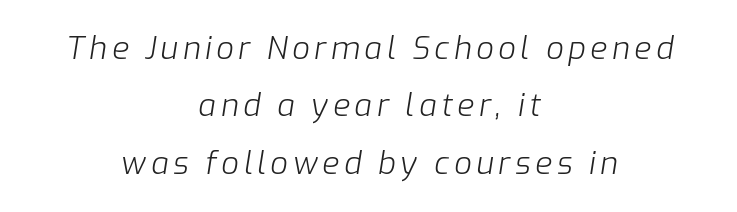
Is this a heavy cut? Hardly; it is regular or lighter. The passage shown leans; its letterforms are oblique. No word sits above an underline. The lines in this sample share a center point and differ in where they start and stop. The letters advance in unequal steps, a hallmark of proportional type.
